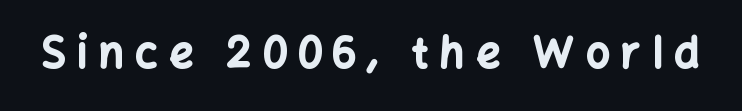
The image shows 42 px bold sans-serif type, upright; set unusually wide letter spacing (+0.28 em), not underlined; low stroke contrast and a medium x-height.
